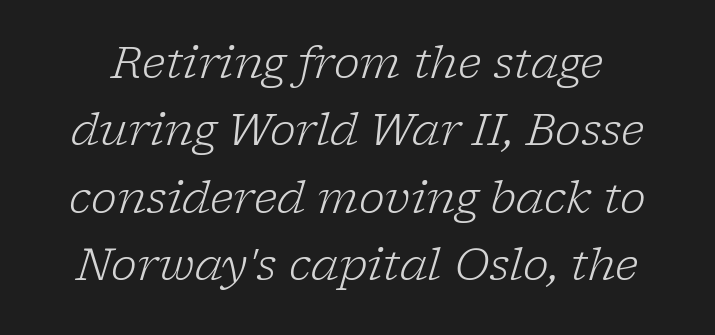
Q: Is the text bold? A: No.
Q: Is the text italic (slanted)? A: Yes, it leans right by about 17 degrees.
Q: Is the typeface a serif or a sans-serif typeface? A: Serif.
Q: Is the text underlined? A: No.
Q: Is the spacing between letters normal or unusually wide? A: Normal.
Q: Is the spacing between lines tight, normal or loose? A: Normal.
Q: Width (condensed, normal, or wide)? A: Normal.
Q: Stroke contrast? A: Low.
Q: x-height? A: Medium.
Q: Monospaced? A: No.
